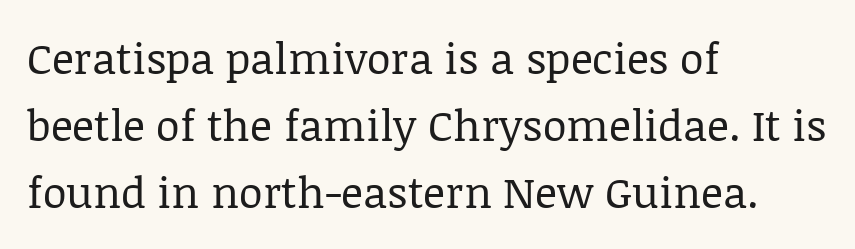
{"serif": "yes", "italic": "no", "bold": "no", "weight": "regular", "width": "normal", "stroke_contrast": "low", "x_height": "large", "monospaced": "no", "underline": "no", "align": "left", "line_spacing": "normal", "line_spacing_ratio": 1.56, "letter_spacing": "normal", "letter_spacing_em": 0.0, "glyph_px": 43}
